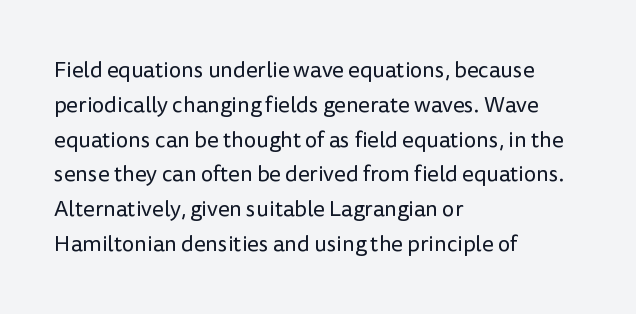
The image shows 22 px text type, upright; set left-aligned, normal line spacing (1.58x), normal letter spacing, not underlined.
